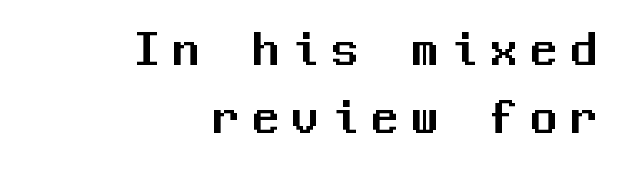
Horizontal bands of white between lines are of average thickness. Decoration check: the copy has no underline. The letters stand upright; this is a roman face. The gaps between neighbouring characters are conspicuously large. You could count columns in this text — the font is strictly monospaced.
